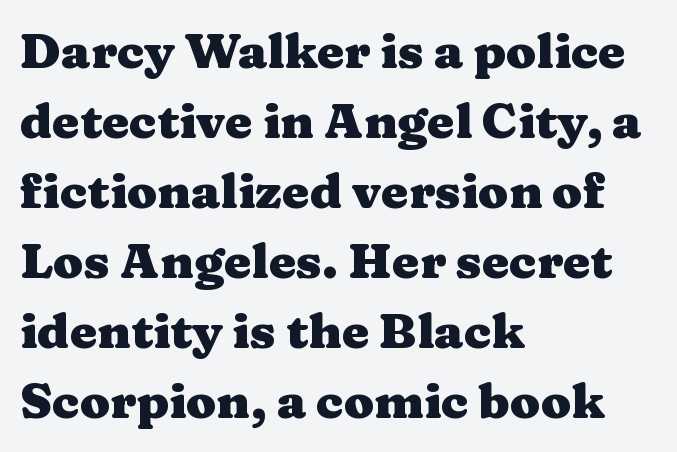
The image shows 49 px heavy, wide serif type, upright; set left-aligned, normal line spacing (1.43x), normal letter spacing, not underlined; medium stroke contrast and a medium x-height.
